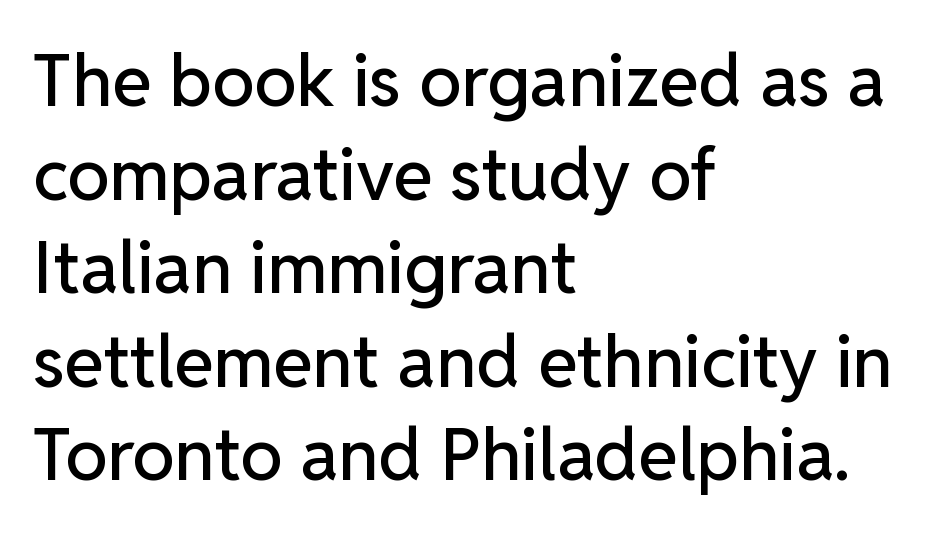
The image shows 72 px sans-serif type, upright; set left-aligned, normal line spacing (1.3x), normal letter spacing, not underlined; low stroke contrast and a medium x-height.
